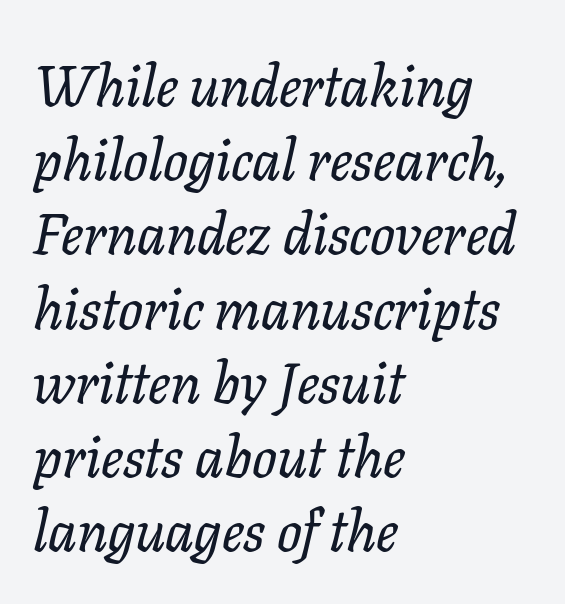
Q: Is the text italic (slanted)? A: Yes, it leans right by about 11 degrees.
Q: Is the typeface a serif or a sans-serif typeface? A: Serif.
Q: Is the text underlined? A: No.
Q: How is the paragraph aligned? A: Left-aligned.
Q: Is the spacing between letters normal or unusually wide? A: Normal.
Q: Is the spacing between lines tight, normal or loose? A: Normal.
Q: Width (condensed, normal, or wide)? A: Normal.
Q: Stroke contrast? A: Low.
Q: x-height? A: Medium.
Q: Monospaced? A: No.
